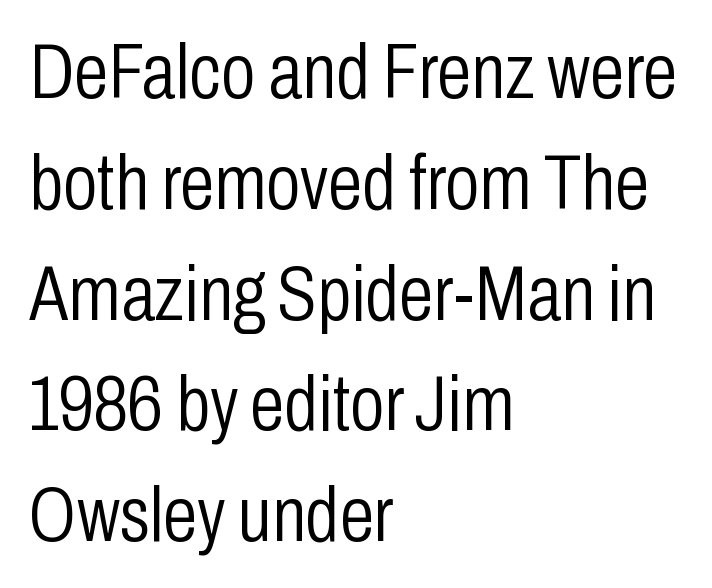
The image shows 78 px light, condensed sans-serif type, upright; set left-aligned, normal line spacing (1.42x), normal letter spacing, not underlined; low stroke contrast and a medium x-height.
